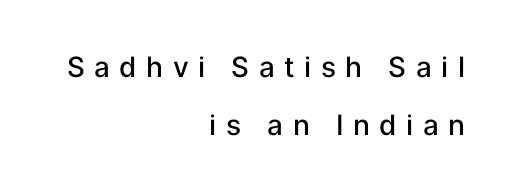
The setting favours the right margin, as signatures and pull-quotes sometimes do. The characters look somewhat weighty, a semibold short of true bold. The face used here is proportionally spaced, like ordinary book or web type. Rendered with straight, roman letterforms. Look at the bottom of the vertical strokes: they stop flat, with no serifs. Loose tracking; the words dissolve into strings of separated letters.
